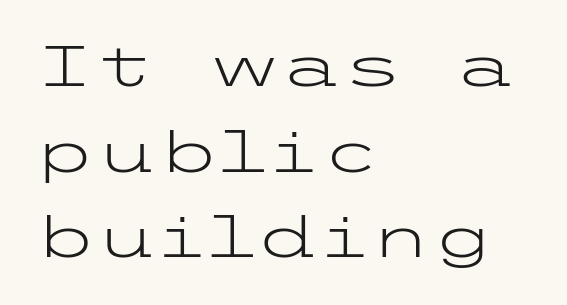
This sample is left-justified, so line endings fall wherever the words run out. Words float on clear page, feet unadorned. Grotesque or geometric, the face here clearly has no serifs. The specimen reads as upright at a glance. Nothing heavy about these letters — not bold at all. Rows of type keep a routine distance in the vertical direction.
